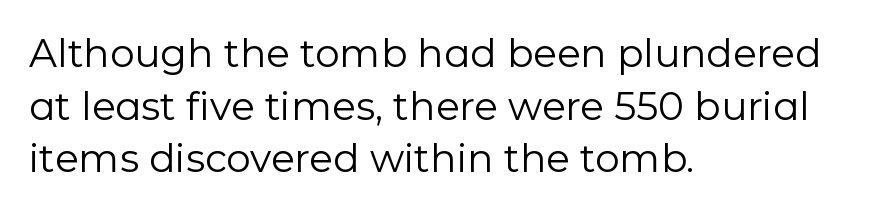
Q: Is the text bold? A: No.
Q: Is the text italic (slanted)? A: No, it is upright.
Q: Is the typeface a serif or a sans-serif typeface? A: Sans-serif.
Q: Is the text underlined? A: No.
Q: How is the paragraph aligned? A: Left-aligned.
Q: Is the spacing between letters normal or unusually wide? A: Normal.
Q: Is the spacing between lines tight, normal or loose? A: Normal.
Q: Width (condensed, normal, or wide)? A: Normal.
Q: Stroke contrast? A: Low.
Q: x-height? A: Medium.
Q: Monospaced? A: No.
